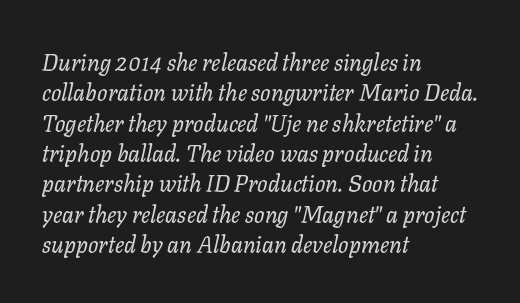
{"italic": "yes", "lean": "right", "slant_degrees": 11, "bold": "no", "underline": "no", "align": "left", "line_spacing": "normal", "line_spacing_ratio": 1.32, "letter_spacing": "normal", "letter_spacing_em": 0.0, "glyph_px": 23}
